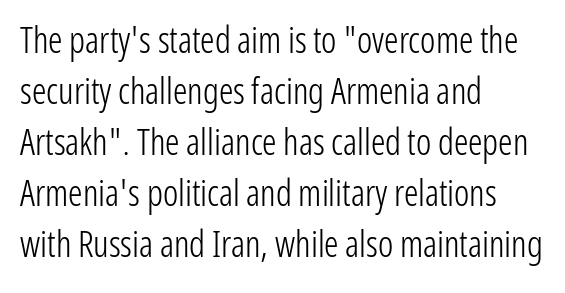
The specimen reads as upright at a glance. Is the stroke heavy? The answer is a plain regular-or-lighter. This block has exactly the height ordinary leading produces. Every row of glyphs begins at an identical x-position on the left. Do the characters align in a grid? No, the font is proportional. You could call the tracking neutral — neither tight nor loose.
